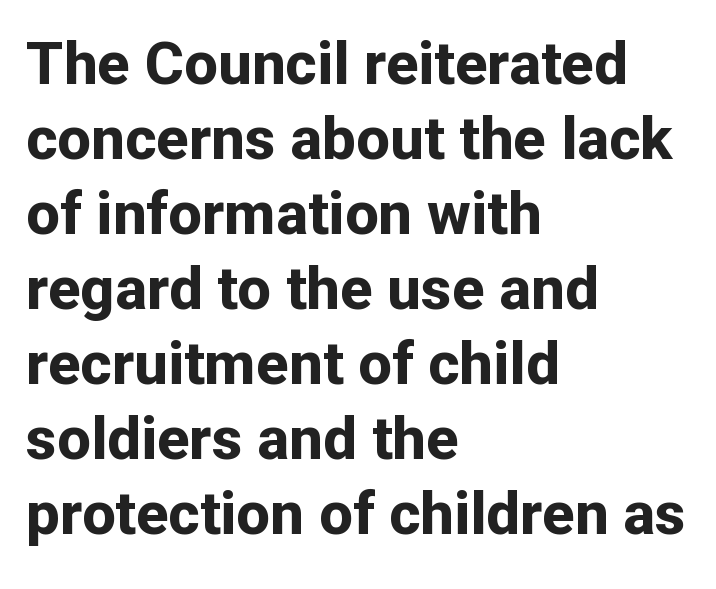
Q: Is the text bold? A: Yes.
Q: Is the text italic (slanted)? A: No, it is upright.
Q: Is the typeface a serif or a sans-serif typeface? A: Sans-serif.
Q: Is the text underlined? A: No.
Q: How is the paragraph aligned? A: Left-aligned.
Q: Is the spacing between letters normal or unusually wide? A: Normal.
Q: Is the spacing between lines tight, normal or loose? A: Normal.
Q: Width (condensed, normal, or wide)? A: Normal.
Q: Stroke contrast? A: Low.
Q: x-height? A: Medium.
Q: Monospaced? A: No.
